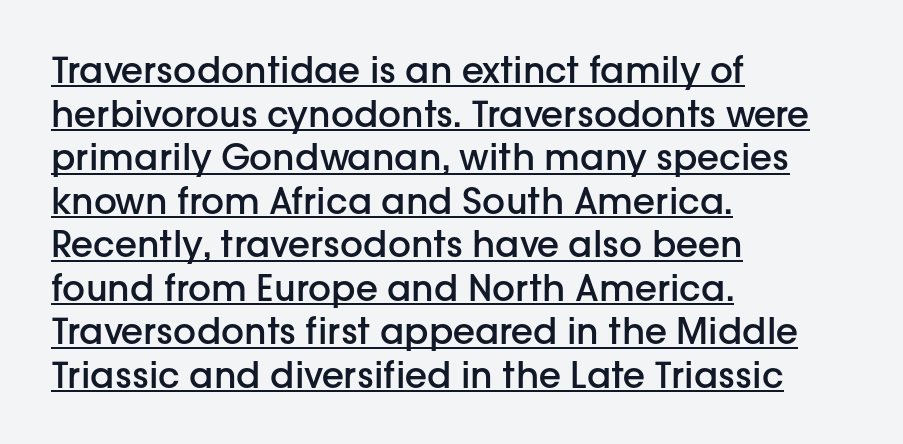
{"serif": "no", "italic": "no", "bold": "semi", "weight": "semibold", "width": "normal", "stroke_contrast": "low", "x_height": "medium", "monospaced": "no", "underline": "yes", "align": "left", "line_spacing_ratio": 1.21, "letter_spacing": "normal", "letter_spacing_em": 0.0, "glyph_px": 36}
